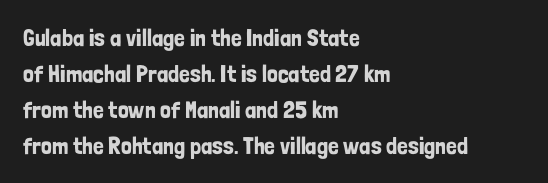
Q: Is the text italic (slanted)? A: No, it is upright.
Q: Is the text underlined? A: No.
Q: How is the paragraph aligned? A: Left-aligned.
Q: Is the spacing between letters normal or unusually wide? A: Normal.
Q: Is the spacing between lines tight, normal or loose? A: Normal.
